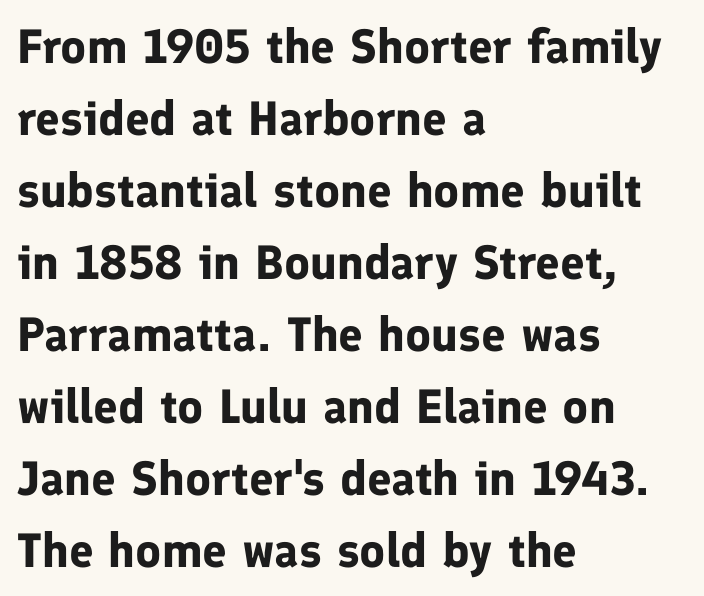
The image shows 48 px bold sans-serif type, upright; set left-aligned, normal line spacing (1.5x), normal letter spacing, not underlined; low stroke contrast and a medium x-height.
